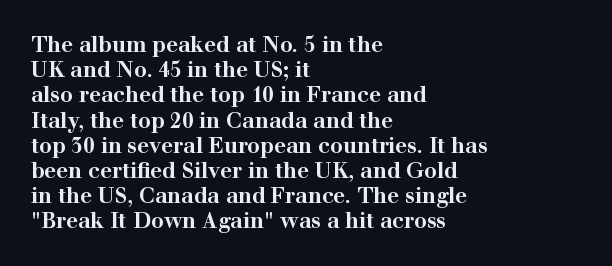
The image shows 21 px bold type, upright; set left-aligned, line spacing 1.2x, normal letter spacing, not underlined.
